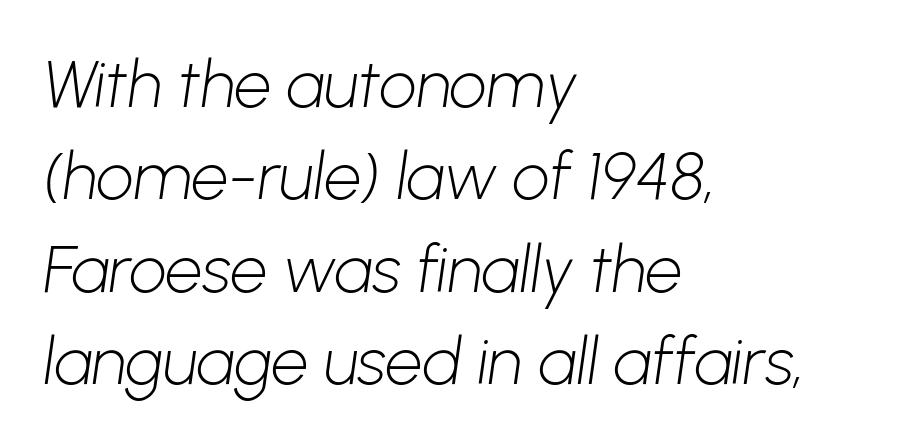
Q: Is the text bold? A: No.
Q: Is the typeface a serif or a sans-serif typeface? A: Sans-serif.
Q: Is the text underlined? A: No.
Q: How is the paragraph aligned? A: Left-aligned.
Q: Is the spacing between letters normal or unusually wide? A: Normal.
Q: Is the spacing between lines tight, normal or loose? A: Normal.
Q: Width (condensed, normal, or wide)? A: Normal.
Q: Stroke contrast? A: Low.
Q: x-height? A: Medium.
Q: Monospaced? A: No.
